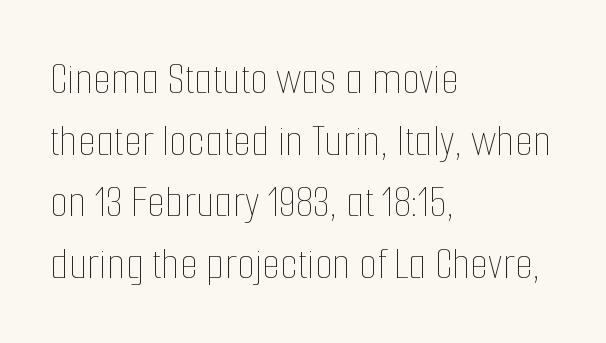
{"italic": "no", "bold": "no", "weight": "thin", "width": "condensed", "stroke_contrast": "low", "x_height": "medium", "monospaced": "no", "underline": "no", "align": "left", "line_spacing": "normal", "line_spacing_ratio": 1.31, "letter_spacing": "normal", "letter_spacing_em": 0.0, "glyph_px": 47}
